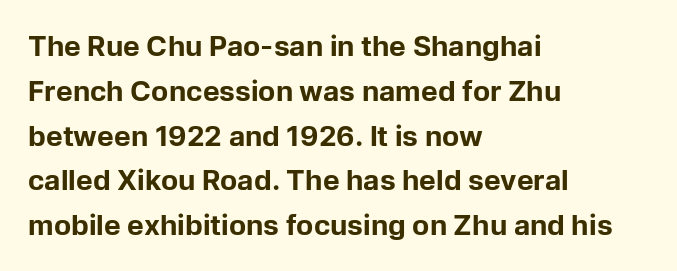
Q: Is the text bold? A: Yes.
Q: Is the text italic (slanted)? A: No, it is upright.
Q: Is the typeface a serif or a sans-serif typeface? A: Sans-serif.
Q: Is the text underlined? A: No.
Q: How is the paragraph aligned? A: Left-aligned.
Q: Is the spacing between letters normal or unusually wide? A: Normal.
Q: Is the spacing between lines tight, normal or loose? A: Normal.
Q: Width (condensed, normal, or wide)? A: Normal.
Q: Stroke contrast? A: Low.
Q: x-height? A: Medium.
Q: Monospaced? A: No.
